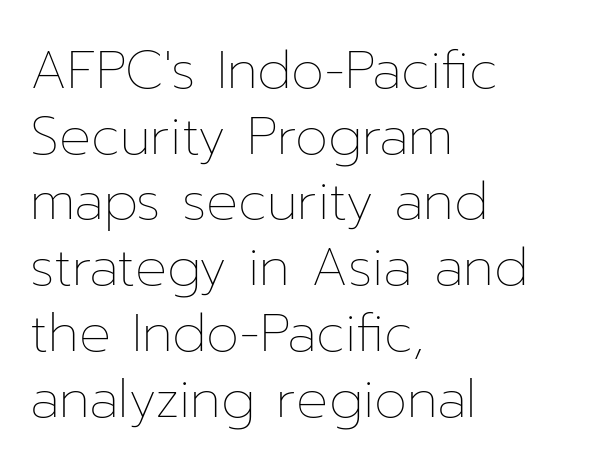
{"italic": "no", "bold": "no", "weight": "thin", "width": "normal", "stroke_contrast": "low", "x_height": "medium", "monospaced": "no", "underline": "no", "align": "left", "line_spacing_ratio": 1.24, "letter_spacing": "normal", "letter_spacing_em": 0.0, "glyph_px": 53}
